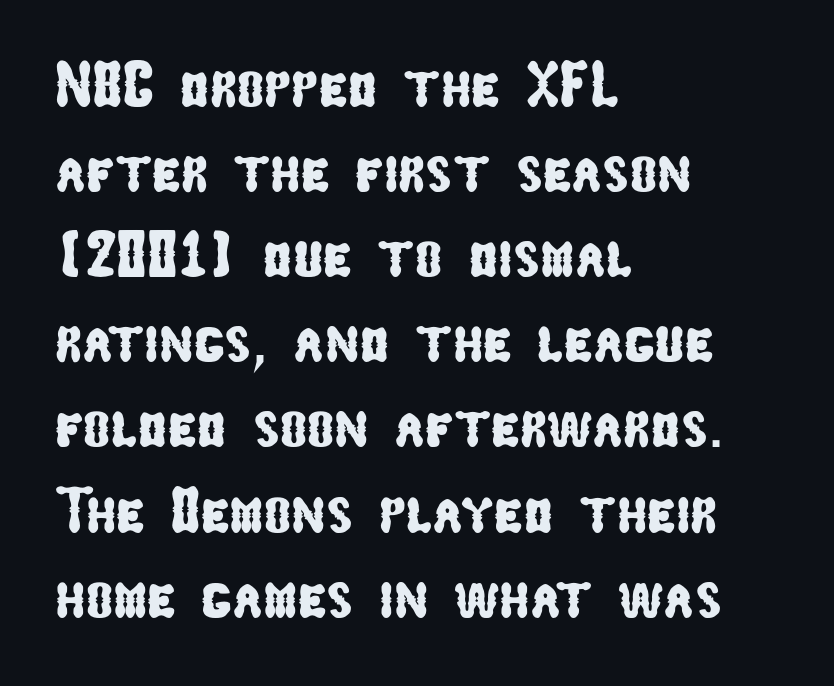
{"serif": "no", "width": "condensed", "stroke_contrast": "low", "x_height": "medium", "monospaced": "no", "underline": "no", "align": "left", "line_spacing": "normal", "line_spacing_ratio": 1.33, "letter_spacing": "normal", "letter_spacing_em": 0.0, "glyph_px": 64}
